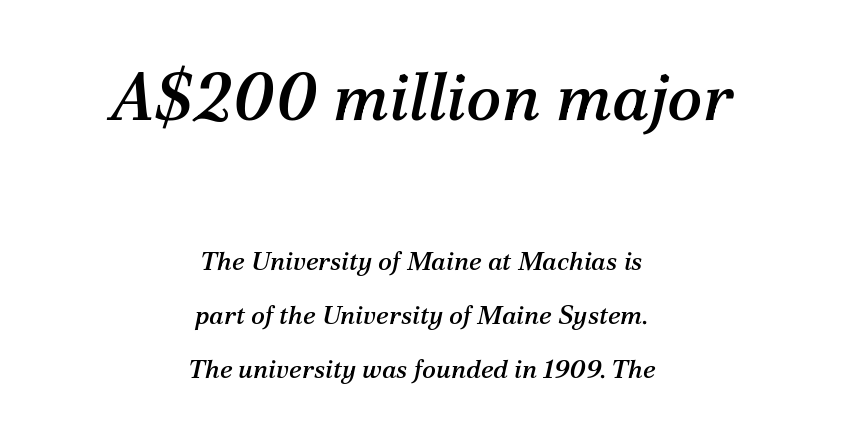
Q: Is the text italic (slanted)? A: Yes, it leans right by about 12 degrees.
Q: Is the typeface a serif or a sans-serif typeface? A: Serif.
Q: Is the text underlined? A: No.
Q: How is the paragraph aligned? A: Centered.
Q: Is the spacing between letters normal or unusually wide? A: Normal.
Q: Is the spacing between lines tight, normal or loose? A: Loose.
Q: Which block of text is set in a larger size, the first (top) or the second (bottom)? A: The first (top) one.
Q: Width (condensed, normal, or wide)? A: Normal.
Q: Stroke contrast? A: Medium.
Q: x-height? A: Medium.
Q: Monospaced? A: No.
